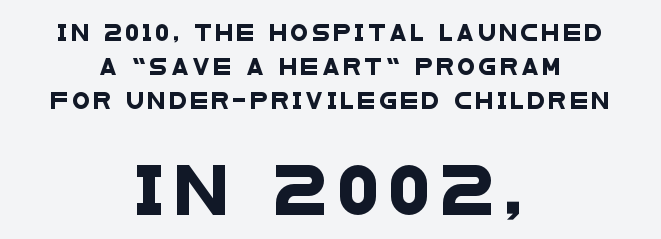
Q: Is the typeface a serif or a sans-serif typeface? A: Sans-serif.
Q: Is the text underlined? A: No.
Q: How is the paragraph aligned? A: Centered.
Q: Is the spacing between letters normal or unusually wide? A: Unusually wide.
Q: Is the spacing between lines tight, normal or loose? A: Loose.
Q: Which block of text is set in a larger size, the first (top) or the second (bottom)? A: The second (bottom) one.
Q: Width (condensed, normal, or wide)? A: Wide.
Q: Stroke contrast? A: Low.
Q: x-height? A: Large.
Q: Monospaced? A: No.
